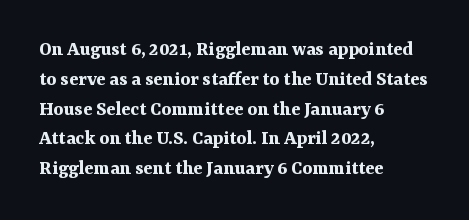
Q: Is the text bold? A: Yes.
Q: Is the text italic (slanted)? A: No, it is upright.
Q: Is the text underlined? A: No.
Q: How is the paragraph aligned? A: Left-aligned.
Q: Is the spacing between letters normal or unusually wide? A: Normal.
Q: Is the spacing between lines tight, normal or loose? A: Normal.
